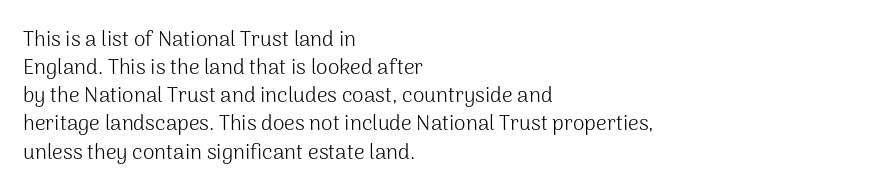
{"italic": "no", "bold": "no", "underline": "no", "align": "left", "line_spacing": "normal", "line_spacing_ratio": 1.34, "letter_spacing": "normal", "letter_spacing_em": 0.0, "glyph_px": 21}
